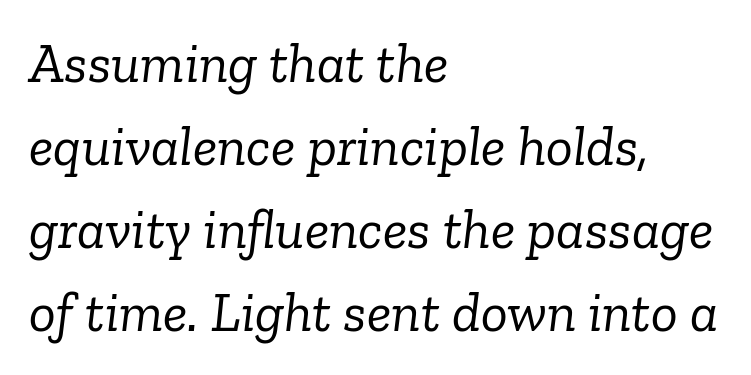
Does the leading feel generous? No, just average. On a weight scale, this lands at 450 or below. These lines stack with their left ends in a neat column. Words float on clear page, feet unadorned.
